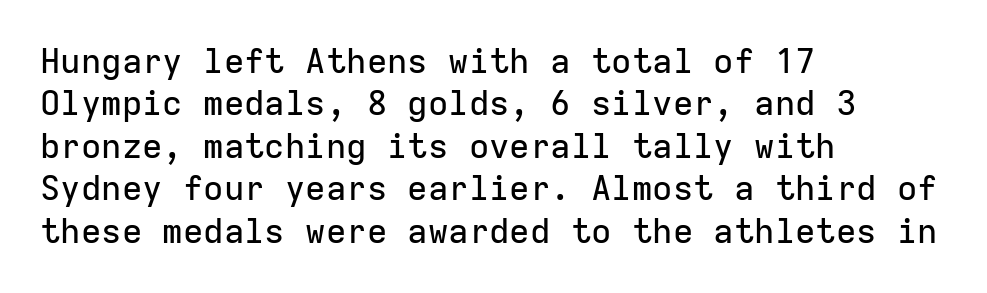
Q: Is the text italic (slanted)? A: No, it is upright.
Q: Is the typeface a serif or a sans-serif typeface? A: Sans-serif.
Q: Is the text underlined? A: No.
Q: How is the paragraph aligned? A: Left-aligned.
Q: Is the spacing between letters normal or unusually wide? A: Normal.
Q: Is the spacing between lines tight, normal or loose? A: Normal.
Q: Width (condensed, normal, or wide)? A: Normal.
Q: Stroke contrast? A: Low.
Q: x-height? A: Medium.
Q: Monospaced? A: Yes.
